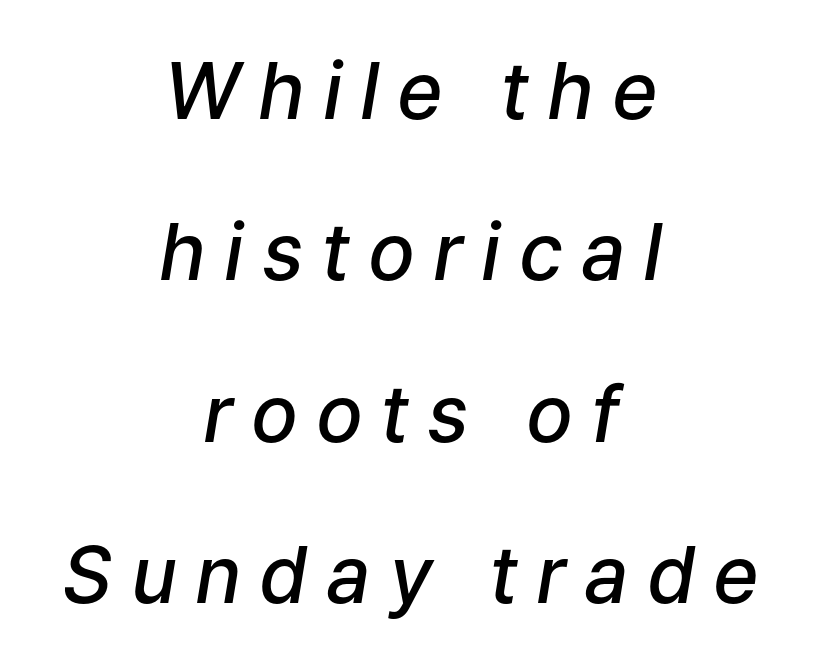
The image shows 78 px semibold type, italic (leaning right); set centered, loose line spacing (2.07x), unusually wide letter spacing (+0.23 em), not underlined; low stroke contrast and a medium x-height.
